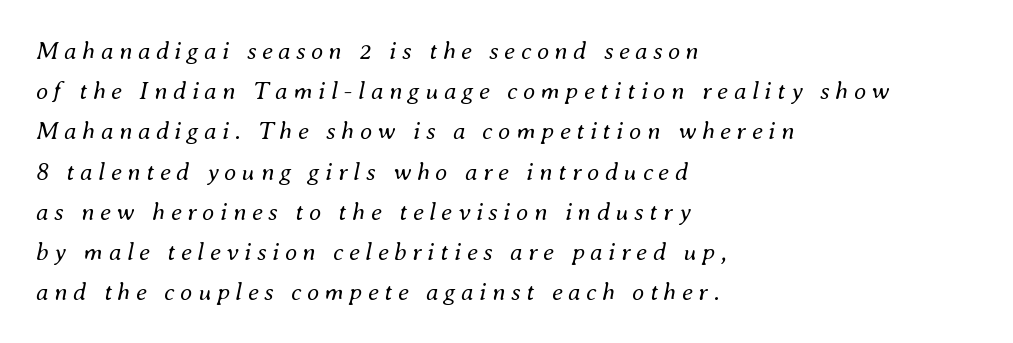
The image shows 25 px text type, italic (leaning right); set left-aligned, normal line spacing (1.61x), unusually wide letter spacing (+0.22 em), not underlined.
